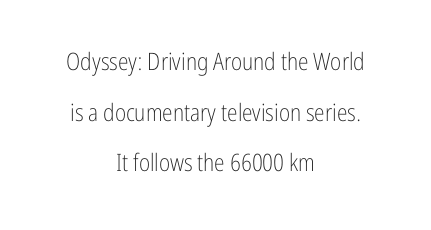
The space between consecutive lines is lavish. Rendered with straight, roman letterforms. Tracking here is standard; glyphs follow each other at the usual distance. Letters rest on an invisible, unmarked baseline. The cut favours lightness, reaching ordinary text weight at its darkest.
